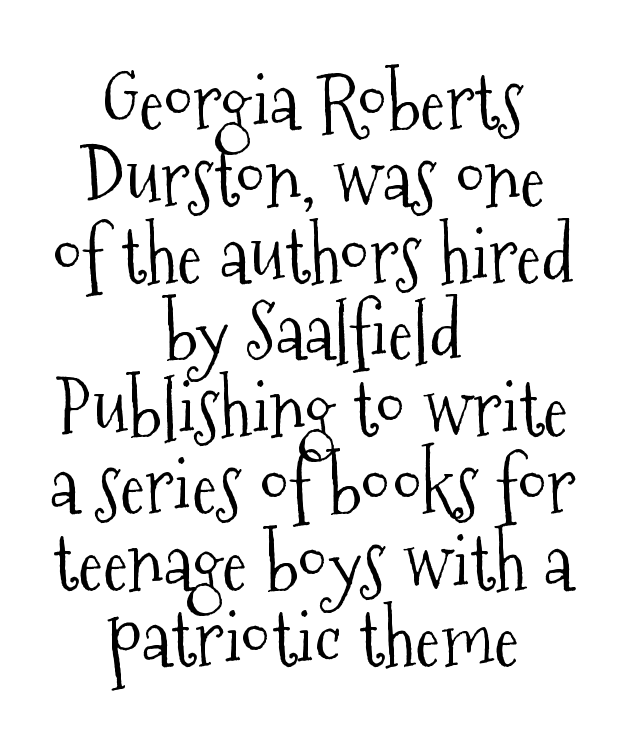
The image shows 76 px light, condensed serif type, upright; set centered, tight line spacing (1.01x), normal letter spacing, not underlined; medium stroke contrast and a medium x-height.
